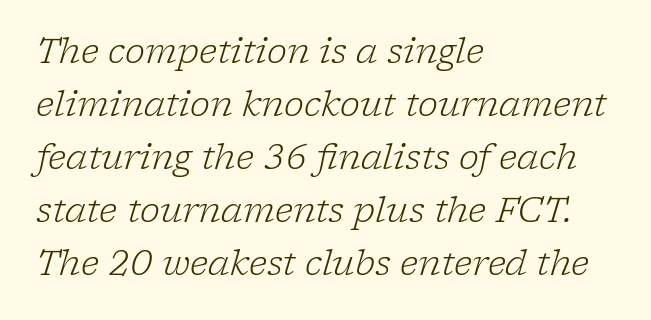
{"serif": "yes", "italic": "yes", "lean": "right", "slant_degrees": 17, "bold": "no", "weight": "light", "width": "normal", "stroke_contrast": "low", "x_height": "medium", "monospaced": "no", "underline": "no", "align": "left", "line_spacing": "normal", "line_spacing_ratio": 1.56, "letter_spacing": "normal", "letter_spacing_em": 0.0, "glyph_px": 34}
